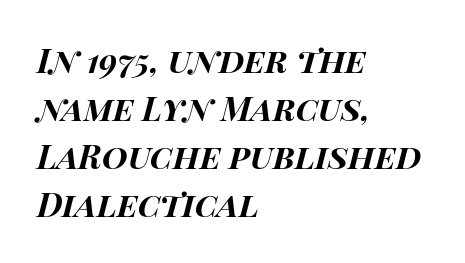
Looks like regular typesetting: each glyph gets only the width it needs. Vertically, the passage feels balanced, rows spaced as you'd expect. This is oblique type, the kind used for emphasis or titles. You could call the tracking neutral — neither tight nor loose.
